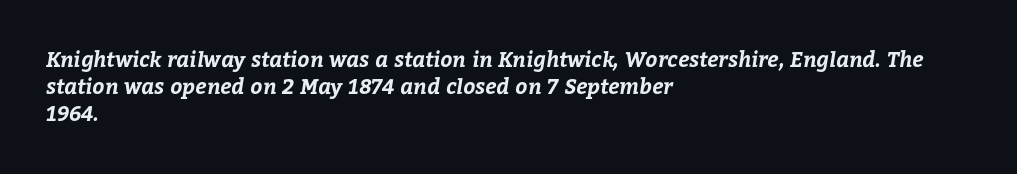
The space between consecutive lines is moderate. Left-aligned paragraph, ragged on the right. Just letters on the line, the space beneath them empty. Heft: maximum for text — a bold. Short note: letters normally spaced.
